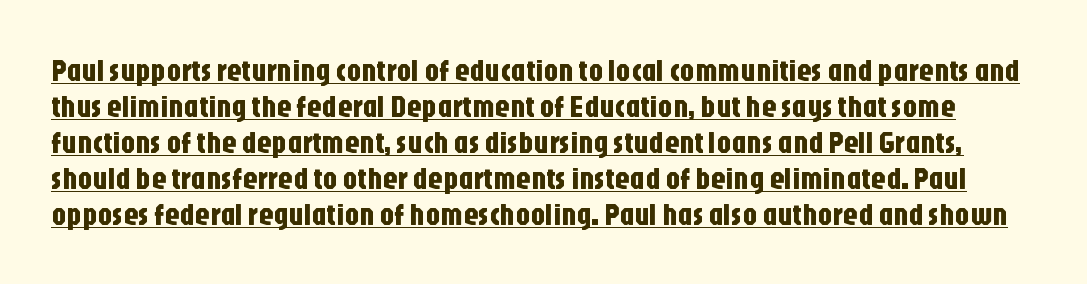
The letters carry no serifs — their stems end cleanly without finishing strokes. Looks like regular typesetting: each glyph gets only the width it needs. The axis of the letterforms is exactly vertical. Does extra space separate the letters? No, they use regular spacing. The lettering is marked with a stroke running underneath it.
